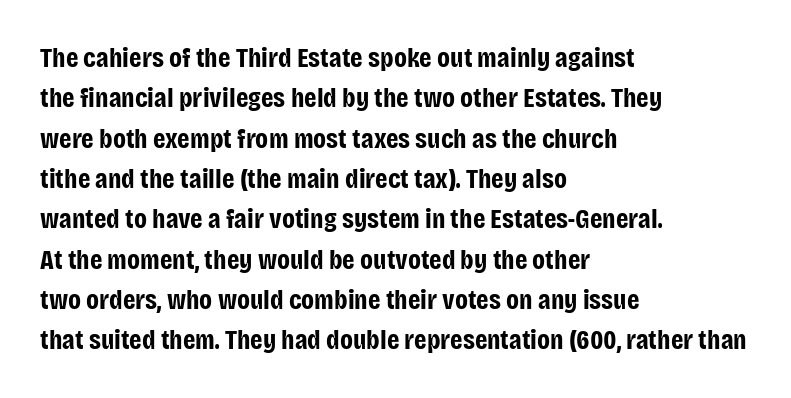
This sample has the flowing, uneven cadence of proportional lettering. The setting favours the left margin, as ordinary paragraphs usually do. It's the straight-up-and-down kind of type. This rendering leaves character spacing at its baseline value. The zone under the glyphs is completely vacant.
